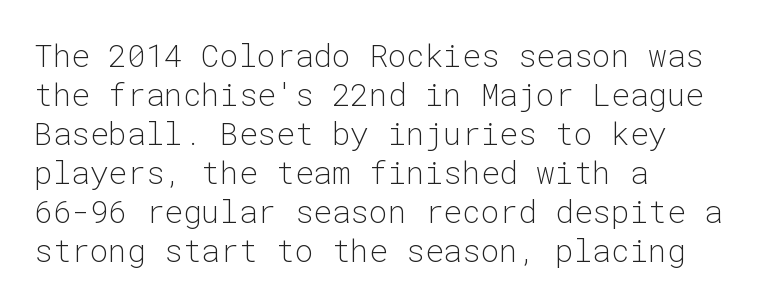
{"serif": "no", "italic": "no", "bold": "no", "weight": "light", "width": "normal", "stroke_contrast": "low", "x_height": "medium", "monospaced": "yes", "underline": "no", "align": "left", "line_spacing": "normal", "line_spacing_ratio": 1.26, "letter_spacing": "normal", "letter_spacing_em": 0.0, "glyph_px": 31}
